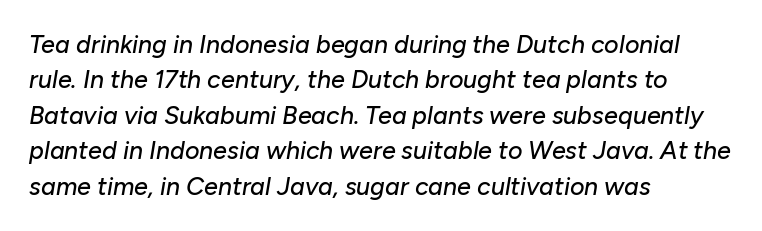
{"italic": "yes", "lean": "right", "slant_degrees": 10, "underline": "no", "align": "left", "line_spacing": "normal", "line_spacing_ratio": 1.42, "letter_spacing": "normal", "letter_spacing_em": 0.0, "glyph_px": 25}
